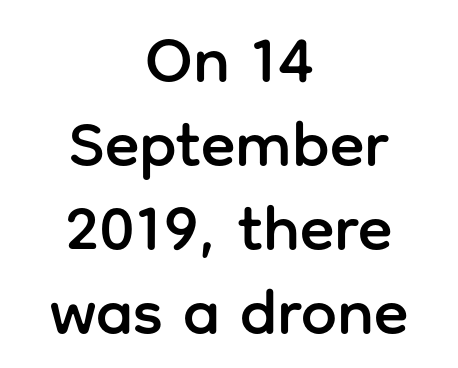
{"serif": "no", "italic": "no", "width": "normal", "stroke_contrast": "low", "x_height": "medium", "monospaced": "no", "underline": "no", "align": "center", "line_spacing": "normal", "line_spacing_ratio": 1.31, "letter_spacing": "normal", "letter_spacing_em": 0.0, "glyph_px": 64}
